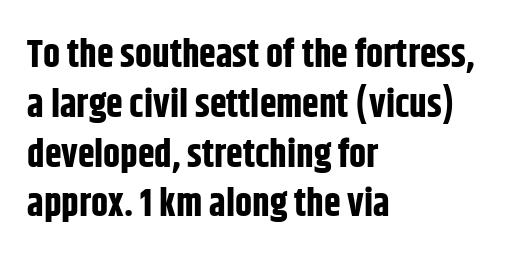
The image shows 38 px bold, condensed sans-serif type, upright; set left-aligned, normal line spacing (1.31x), normal letter spacing, not underlined; low stroke contrast and a large x-height.
